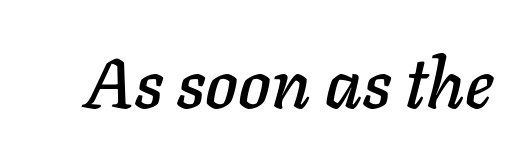
This sample has the flowing, uneven cadence of proportional lettering. Quick note: underline off. Students, note that the glyphs here touch the page at normal intervals. These lines were composed using italics.
